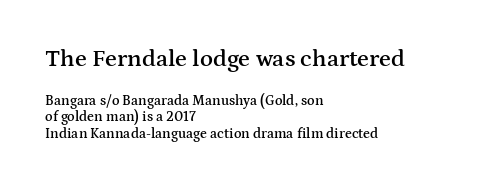
{"italic": "no", "bold": "semi", "underline": "no", "align": "left", "line_spacing_ratio": 1.16, "letter_spacing": "normal", "letter_spacing_em": 0.0, "larger_block": "first", "size_ratio": 1.71, "glyph_px": 24}
